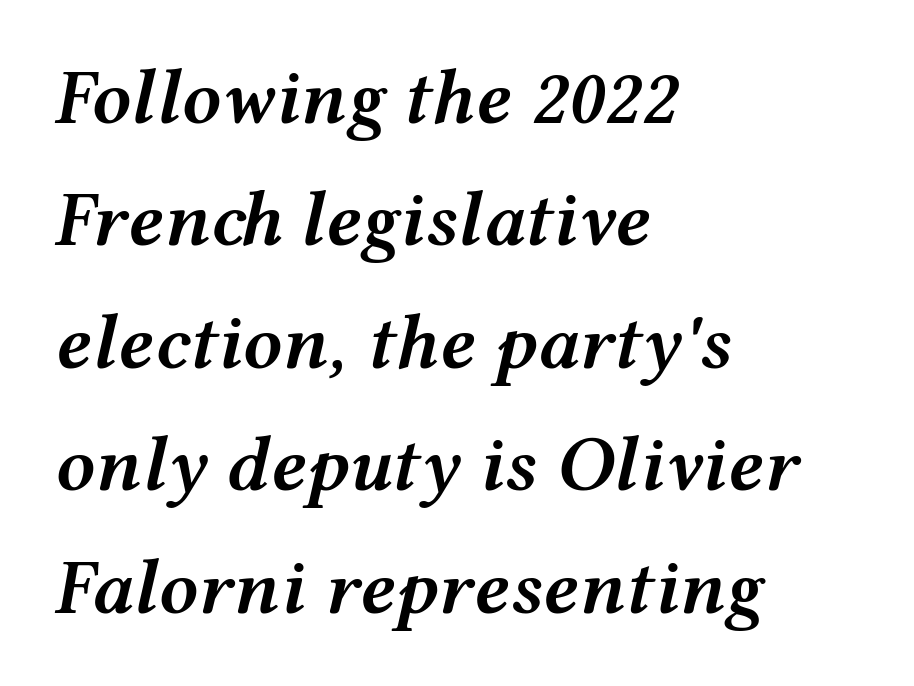
{"italic": "yes", "lean": "right", "slant_degrees": 12, "bold": "semi", "weight": "semibold", "width": "wide", "stroke_contrast": "medium", "x_height": "medium", "monospaced": "no", "underline": "no", "align": "left", "line_spacing": "normal", "line_spacing_ratio": 1.57, "letter_spacing": "normal", "letter_spacing_em": 0.0, "glyph_px": 78}
